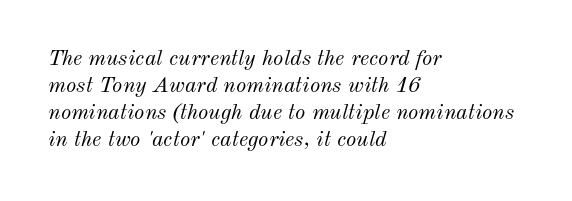
Q: Is the text bold? A: No.
Q: Is the text italic (slanted)? A: Yes, it leans right by about 12 degrees.
Q: Is the text underlined? A: No.
Q: How is the paragraph aligned? A: Left-aligned.
Q: Is the spacing between letters normal or unusually wide? A: Normal.
